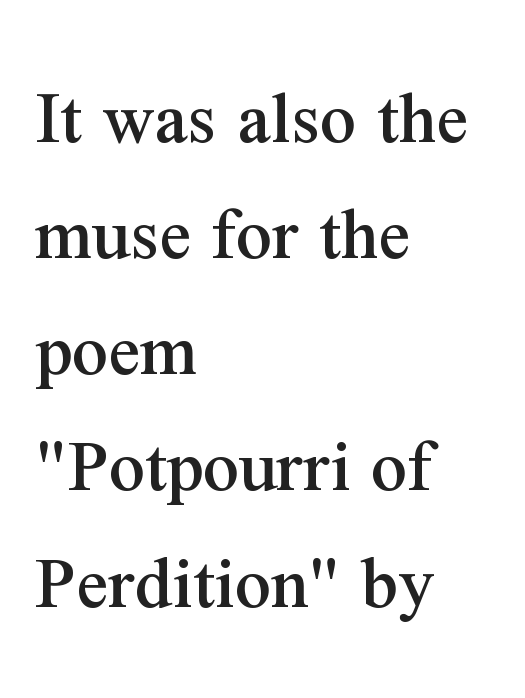
Q: Is the text italic (slanted)? A: No, it is upright.
Q: Is the typeface a serif or a sans-serif typeface? A: Serif.
Q: Is the text underlined? A: No.
Q: How is the paragraph aligned? A: Left-aligned.
Q: Is the spacing between letters normal or unusually wide? A: Normal.
Q: Is the spacing between lines tight, normal or loose? A: Normal.
Q: Width (condensed, normal, or wide)? A: Normal.
Q: Stroke contrast? A: Medium.
Q: x-height? A: Medium.
Q: Monospaced? A: No.
